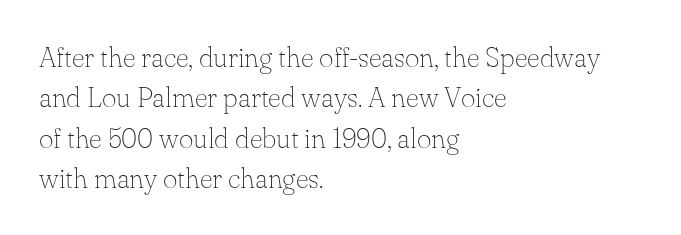
The image shows 28 px thin serif type, upright; set left-aligned, normal line spacing (1.44x), normal letter spacing, not underlined; low stroke contrast and a small x-height.
